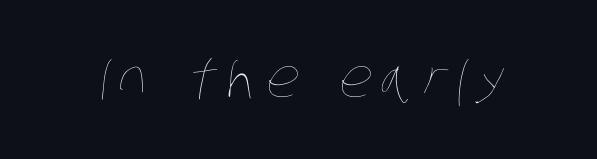
Each row of text sits above clean, open space. Character widths vary here, with narrow letters taking less room than wide ones. The weight would be labelled regular, book, light, or lighter still.
